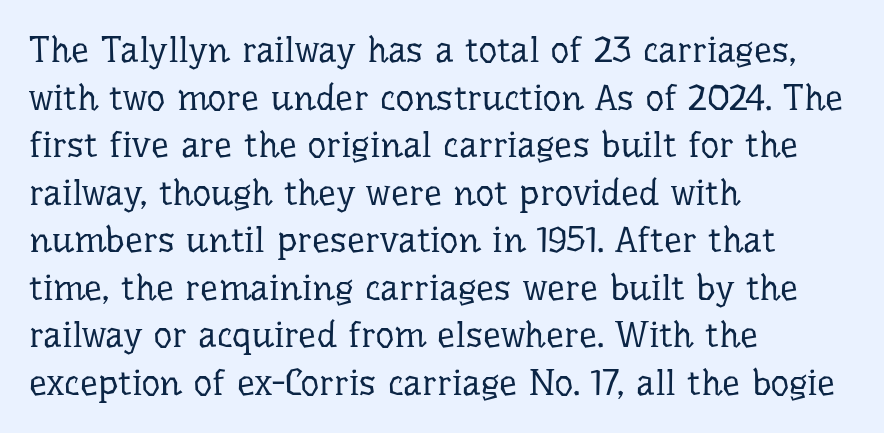
Q: Is the text bold? A: No.
Q: Is the text italic (slanted)? A: No, it is upright.
Q: Is the typeface a serif or a sans-serif typeface? A: Serif.
Q: Is the text underlined? A: No.
Q: How is the paragraph aligned? A: Left-aligned.
Q: Is the spacing between letters normal or unusually wide? A: Normal.
Q: Is the spacing between lines tight, normal or loose? A: Normal.
Q: Width (condensed, normal, or wide)? A: Normal.
Q: Stroke contrast? A: Low.
Q: x-height? A: Medium.
Q: Monospaced? A: No.
